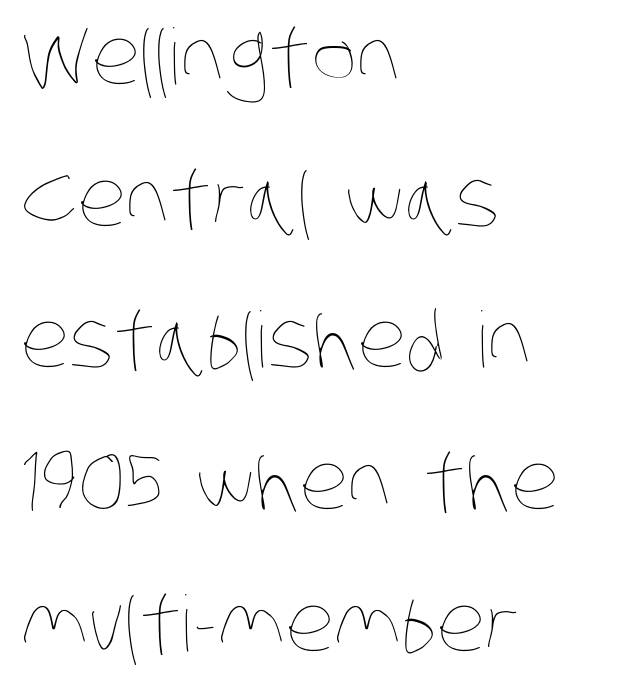
Q: Is the text bold? A: No.
Q: Is the text underlined? A: No.
Q: How is the paragraph aligned? A: Left-aligned.
Q: Is the spacing between letters normal or unusually wide? A: Normal.
Q: Width (condensed, normal, or wide)? A: Condensed.
Q: Stroke contrast? A: Low.
Q: x-height? A: Large.
Q: Monospaced? A: No.
